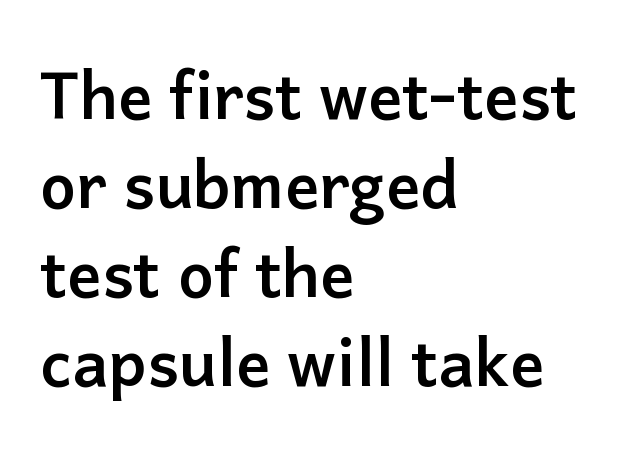
The image shows 64 px semibold sans-serif type, upright; set left-aligned, normal line spacing (1.39x), normal letter spacing, not underlined; low stroke contrast and a medium x-height.
